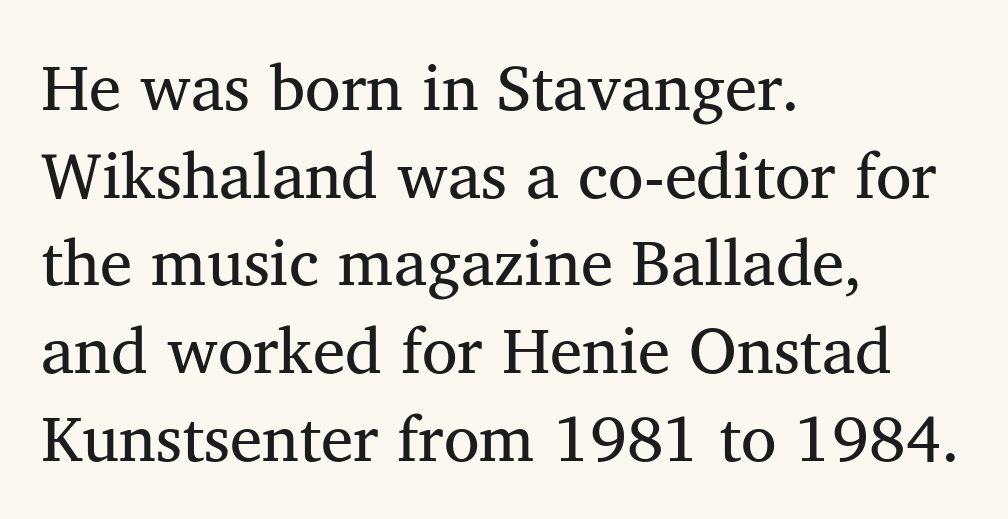
The image shows 65 px regular-weight serif type, upright; set left-aligned, normal line spacing (1.35x), normal letter spacing, not underlined; medium stroke contrast and a medium x-height.
